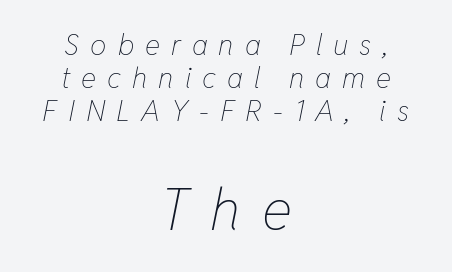
The image shows 58 px thin, condensed type, italic (leaning right); set centered, tight line spacing (1.14x), unusually wide letter spacing (+0.38 em), not underlined; the second (bottom) block is 2.0x larger; low stroke contrast and a medium x-height.
